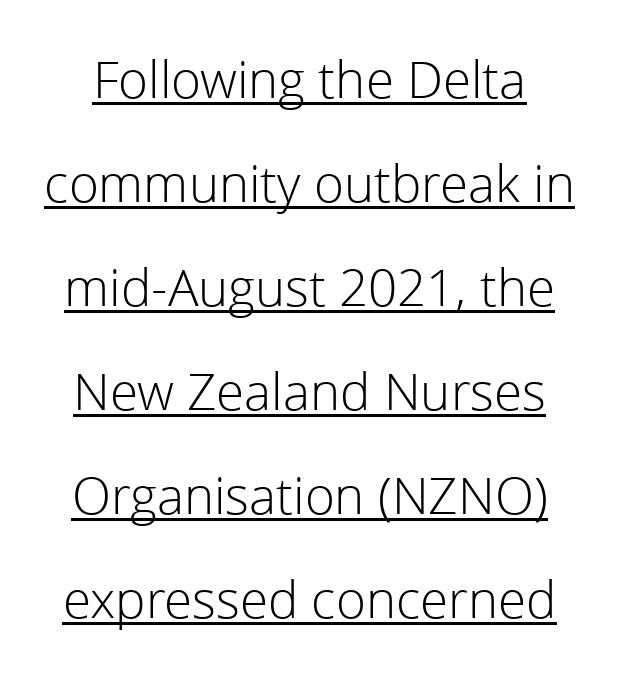
Q: Is the text bold? A: No.
Q: Is the text italic (slanted)? A: No, it is upright.
Q: Is the typeface a serif or a sans-serif typeface? A: Sans-serif.
Q: Is the text underlined? A: Yes.
Q: Is the spacing between letters normal or unusually wide? A: Normal.
Q: Is the spacing between lines tight, normal or loose? A: Loose.
Q: Width (condensed, normal, or wide)? A: Normal.
Q: x-height? A: Medium.
Q: Monospaced? A: No.
